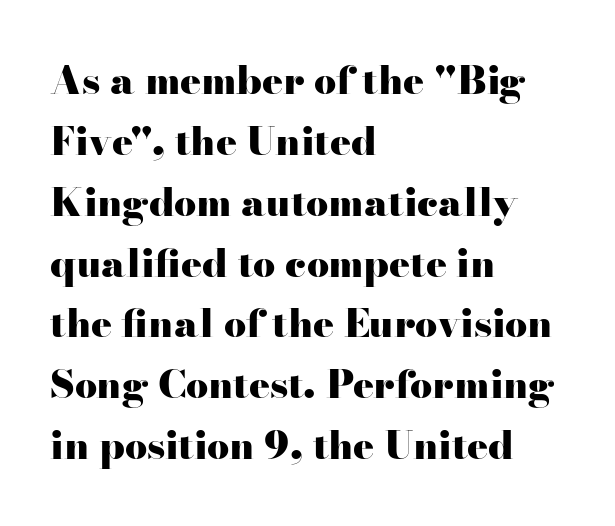
Q: Is the text bold? A: Yes.
Q: Is the text italic (slanted)? A: No, it is upright.
Q: Is the typeface a serif or a sans-serif typeface? A: Serif.
Q: Is the text underlined? A: No.
Q: How is the paragraph aligned? A: Left-aligned.
Q: Is the spacing between letters normal or unusually wide? A: Normal.
Q: Is the spacing between lines tight, normal or loose? A: Normal.
Q: Width (condensed, normal, or wide)? A: Wide.
Q: Stroke contrast? A: High.
Q: x-height? A: Small.
Q: Monospaced? A: No.
